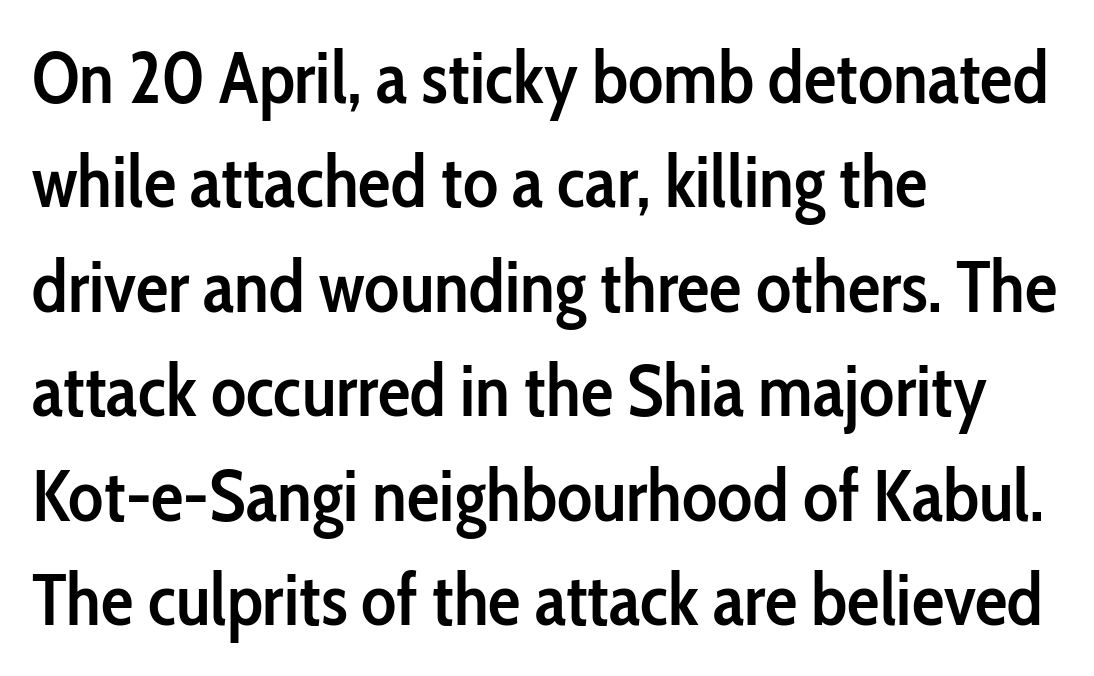
Q: Is the text bold? A: Semi-bold.
Q: Is the text italic (slanted)? A: No, it is upright.
Q: Is the typeface a serif or a sans-serif typeface? A: Sans-serif.
Q: Is the text underlined? A: No.
Q: How is the paragraph aligned? A: Left-aligned.
Q: Is the spacing between letters normal or unusually wide? A: Normal.
Q: Is the spacing between lines tight, normal or loose? A: Normal.
Q: Width (condensed, normal, or wide)? A: Condensed.
Q: Stroke contrast? A: Low.
Q: x-height? A: Medium.
Q: Monospaced? A: No.
